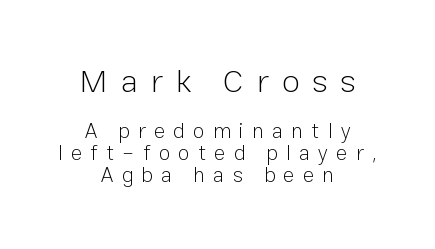
Bigger letters appear in the top chunk; the bottom chunk is reduced. Varying glyph widths throughout — classic text-font behaviour. Stems here are at most as thick as an everyday book face. Unmarked baselines from the first word to the last. This is the regular roman posture of the typeface.
